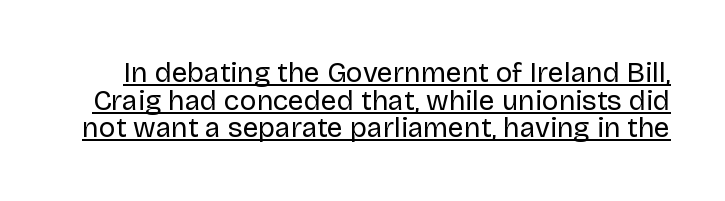
The image shows 28 px regular-weight sans-serif type, upright; set tight line spacing (0.99x), normal letter spacing, underlined; low stroke contrast and a large x-height.
